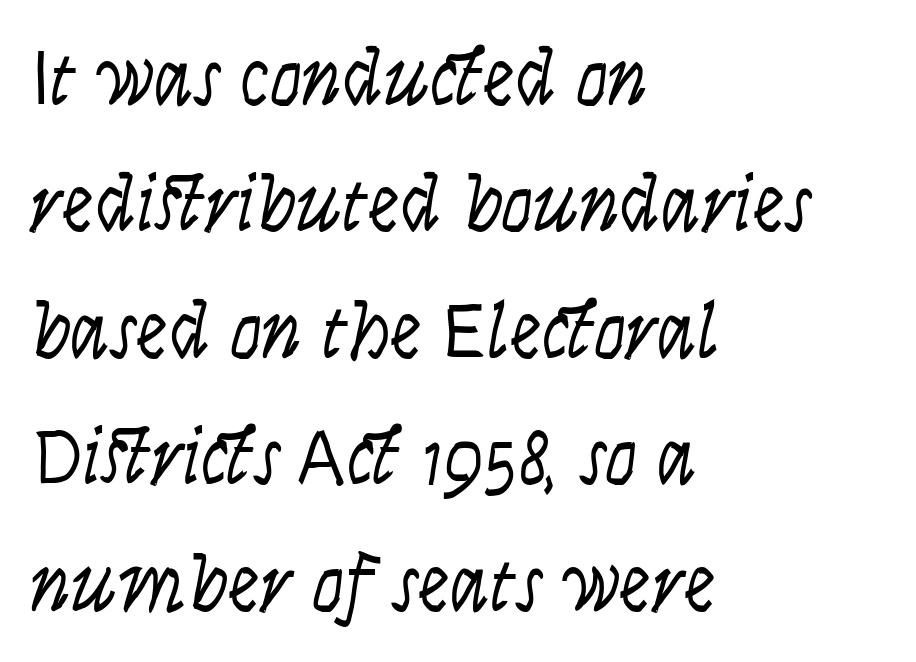
The passage shown is typed in a proportional face where columns would drift. The space between consecutive lines is moderate. The words here are not underlined. This sample is left-justified, so line endings fall wherever the words run out. These lines keep a tight, regular rhythm from letter to letter.
